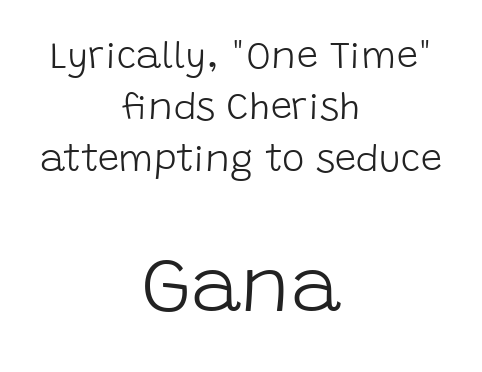
{"serif": "no", "italic": "no", "bold": "no", "weight": "light", "width": "normal", "stroke_contrast": "low", "x_height": "large", "monospaced": "no", "underline": "no", "align": "center", "line_spacing": "normal", "line_spacing_ratio": 1.35, "letter_spacing": "normal", "letter_spacing_em": 0.0, "larger_block": "second", "size_ratio": 2.0, "glyph_px": 76}
